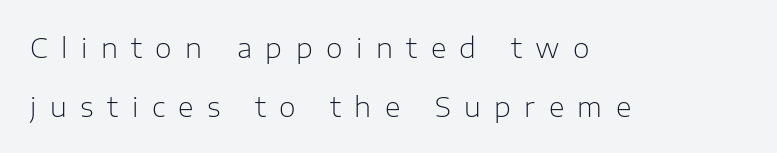
{"italic": "no", "bold": "no", "underline": "no", "align": "left", "line_spacing": "loose", "line_spacing_ratio": 2.18, "letter_spacing": "wide", "letter_spacing_em": 0.5, "glyph_px": 27}
